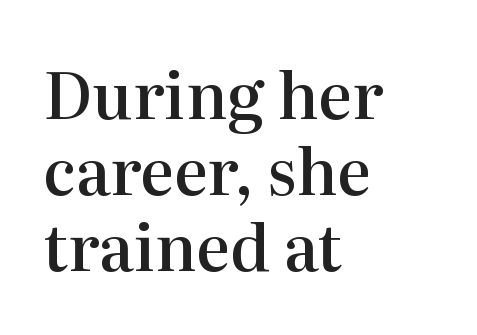
This rendering features lettering with no underline. The paragraph shown leans on its left margin. The rendering uses natural spacing where letterforms have individual widths. Font category for this specimen: serif.
